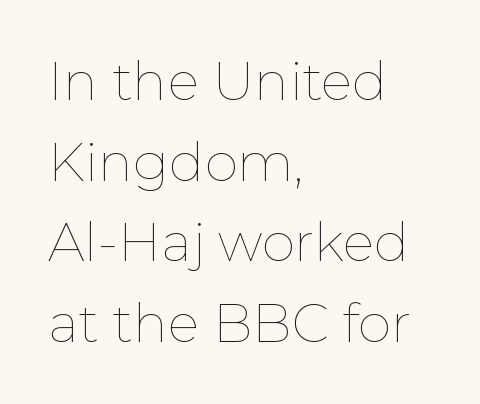
Q: Is the text bold? A: No.
Q: Is the text italic (slanted)? A: No, it is upright.
Q: Is the text underlined? A: No.
Q: How is the paragraph aligned? A: Left-aligned.
Q: Is the spacing between letters normal or unusually wide? A: Normal.
Q: Is the spacing between lines tight, normal or loose? A: Normal.
Q: Width (condensed, normal, or wide)? A: Normal.
Q: Stroke contrast? A: Low.
Q: x-height? A: Medium.
Q: Monospaced? A: No.
